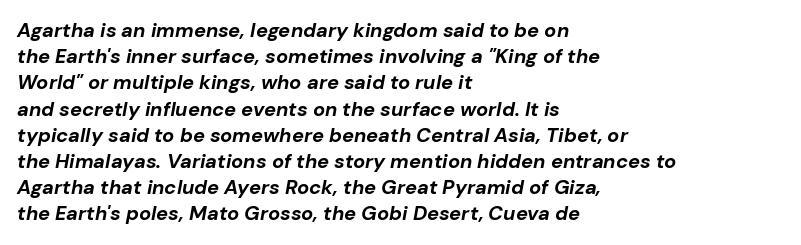
{"italic": "yes", "lean": "right", "slant_degrees": 10, "bold": "yes", "underline": "no", "align": "left", "line_spacing": "normal", "line_spacing_ratio": 1.31, "letter_spacing": "normal", "letter_spacing_em": 0.0, "glyph_px": 20}
